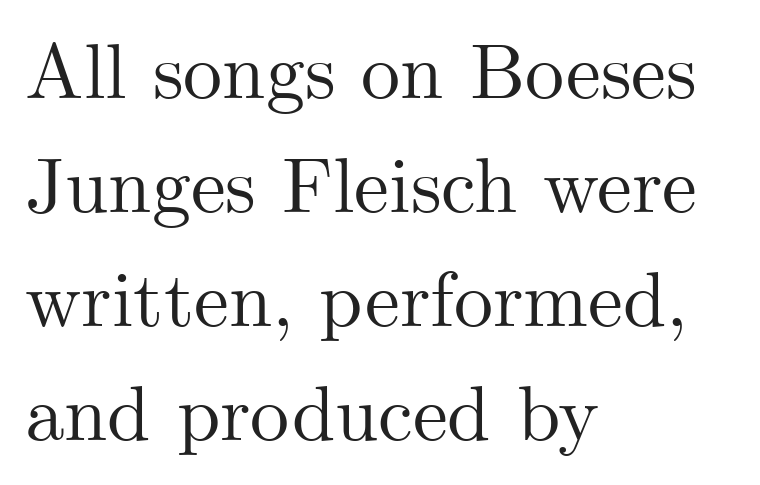
{"serif": "yes", "italic": "no", "width": "normal", "stroke_contrast": "medium", "x_height": "small", "monospaced": "no", "underline": "no", "align": "left", "line_spacing": "normal", "line_spacing_ratio": 1.46, "letter_spacing": "normal", "letter_spacing_em": 0.0, "glyph_px": 78}
